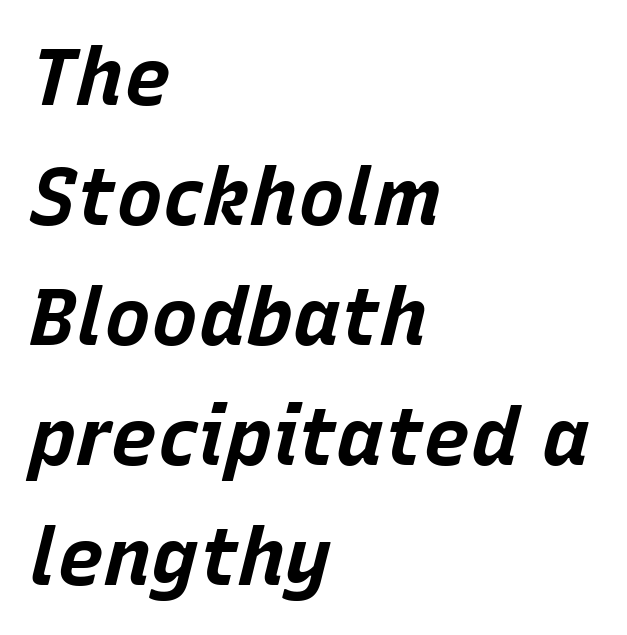
{"italic": "yes", "lean": "right", "slant_degrees": 15, "bold": "yes", "weight": "bold", "width": "normal", "stroke_contrast": "low", "x_height": "large", "monospaced": "no", "underline": "no", "align": "left", "line_spacing": "normal", "line_spacing_ratio": 1.52, "letter_spacing": "normal", "letter_spacing_em": 0.0, "glyph_px": 79}
